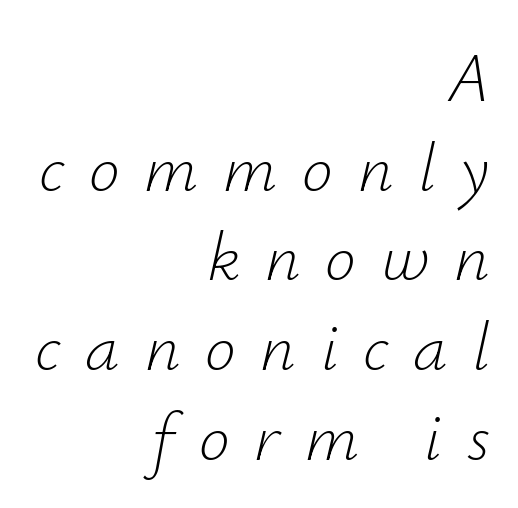
Line endings align vertically; line beginnings do not. This block has exactly the height ordinary leading produces. Designer's note — italics engaged. Ink coverage per letter is moderate at most. Each word looks stretched out because of the extra space between its letters. Has an underline been added? It has not.
